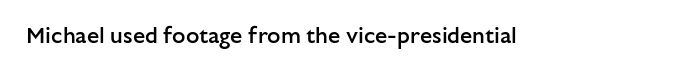
The image shows 22 px text type, upright; set normal letter spacing, not underlined.
